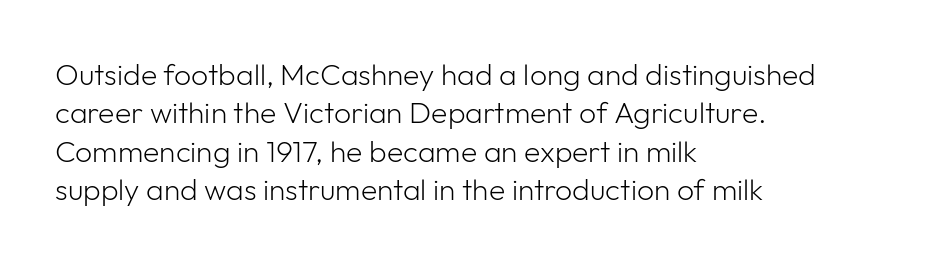
Q: Is the text bold? A: No.
Q: Is the text italic (slanted)? A: No, it is upright.
Q: Is the typeface a serif or a sans-serif typeface? A: Sans-serif.
Q: Is the text underlined? A: No.
Q: How is the paragraph aligned? A: Left-aligned.
Q: Is the spacing between letters normal or unusually wide? A: Normal.
Q: Is the spacing between lines tight, normal or loose? A: Normal.
Q: Width (condensed, normal, or wide)? A: Normal.
Q: Stroke contrast? A: Low.
Q: x-height? A: Medium.
Q: Monospaced? A: No.
